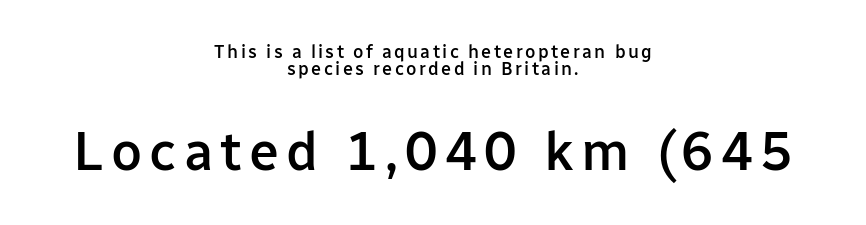
Q: Is the text bold? A: Semi-bold.
Q: Is the text italic (slanted)? A: No, it is upright.
Q: Is the typeface a serif or a sans-serif typeface? A: Sans-serif.
Q: Is the text underlined? A: No.
Q: How is the paragraph aligned? A: Centered.
Q: Is the spacing between lines tight, normal or loose? A: Tight.
Q: Which block of text is set in a larger size, the first (top) or the second (bottom)? A: The second (bottom) one.
Q: Width (condensed, normal, or wide)? A: Normal.
Q: Stroke contrast? A: Low.
Q: x-height? A: Medium.
Q: Monospaced? A: No.
